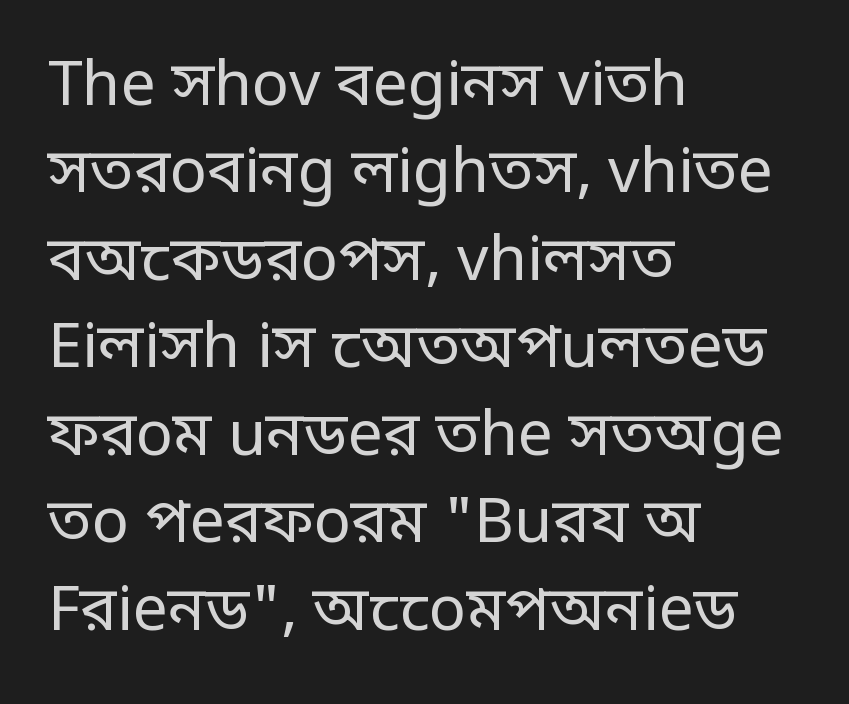
Q: Is the text bold? A: No.
Q: Is the text italic (slanted)? A: No, it is upright.
Q: Is the typeface a serif or a sans-serif typeface? A: Sans-serif.
Q: Is the text underlined? A: No.
Q: How is the paragraph aligned? A: Left-aligned.
Q: Is the spacing between letters normal or unusually wide? A: Normal.
Q: Is the spacing between lines tight, normal or loose? A: Normal.
Q: Width (condensed, normal, or wide)? A: Condensed.
Q: Stroke contrast? A: Low.
Q: Monospaced? A: No.
